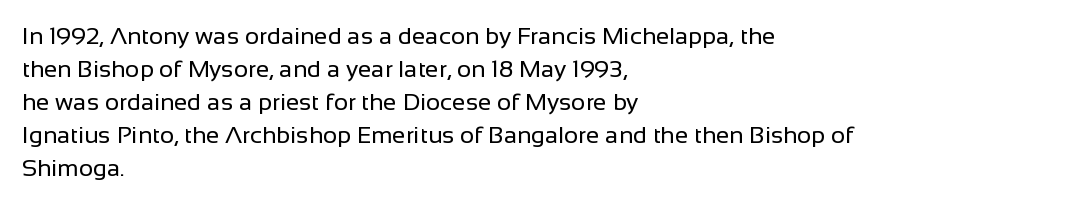
These lines stack with their left ends in a neat column. Letters rest on an invisible, unmarked baseline. The lines sit at an ordinary, default distance from one another. The type sits square on the baseline with zero lean. No letter is thick-stroked: the sample isn't bold. Default kerning and tracking; the words read as compact shapes.
